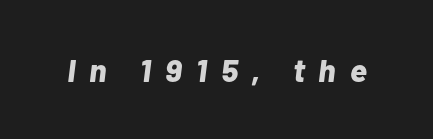
The image shows 32 px bold type, italic (leaning right); set unusually wide letter spacing (+0.43 em), not underlined; low stroke contrast and a medium x-height.
